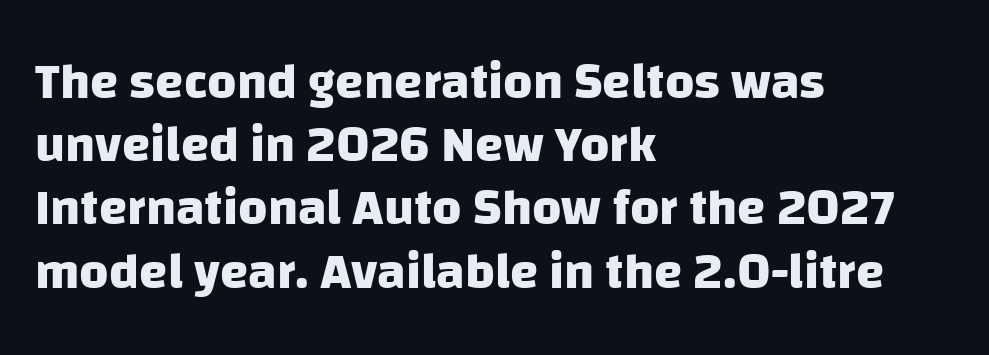
The image shows 51 px heavy sans-serif type; set left-aligned, line spacing 1.24x, normal letter spacing, not underlined; low stroke contrast and a large x-height.
